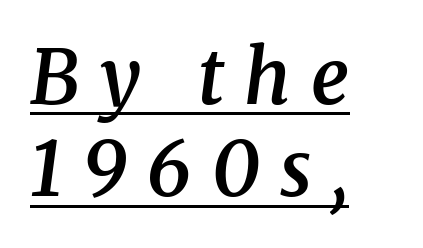
This is the in-between weight designers call semibold or demi. These characters rest on top of a visible drawn line. The typesetter chose a ragged-right arrangement here. Notice how the stems are inclined rather than vertical — that's the hallmark of italics. Is this a fixed-width face? No — the glyphs have proportional, varying widths. The designer went with a serif here, giving each stem small feet.
